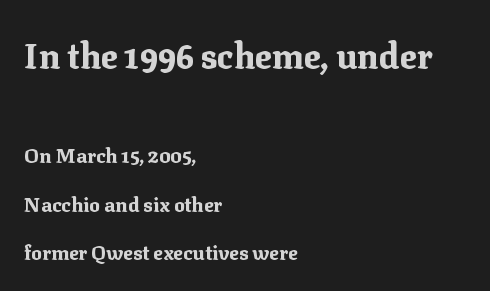
The image shows 35 px bold serif type, upright; set left-aligned, loose line spacing (2.43x), normal letter spacing, not underlined; the first (top) block is 1.75x larger; medium stroke contrast and a medium x-height.
